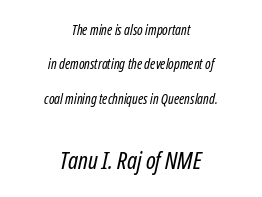
The image shows 24 px text type, italic (leaning right); set centered, loose line spacing (2.46x), normal letter spacing, not underlined; the second (bottom) block is 1.71x larger.
